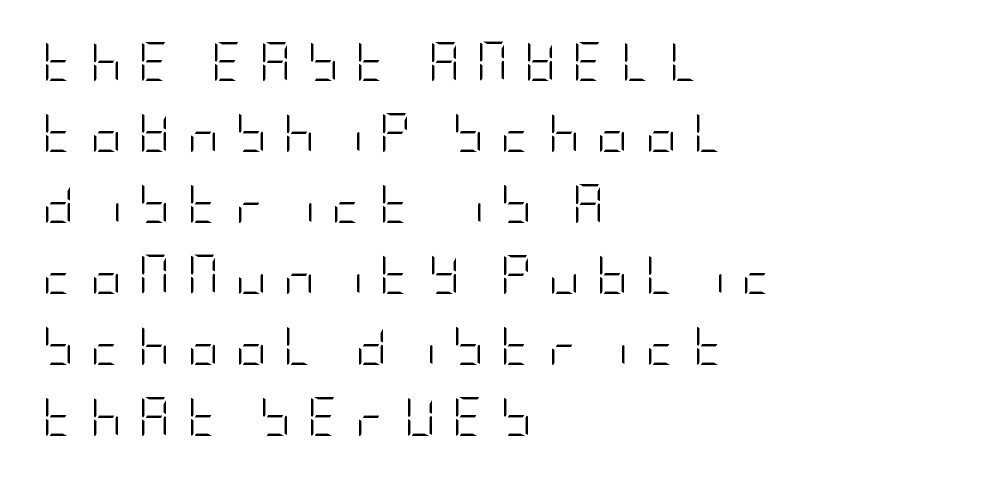
{"serif": "no", "italic": "no", "bold": "no", "weight": "light", "width": "condensed", "stroke_contrast": "low", "x_height": "large", "underline": "no", "align": "left", "line_spacing_ratio": 1.82, "letter_spacing": "wide", "letter_spacing_em": 0.42, "glyph_px": 39}
